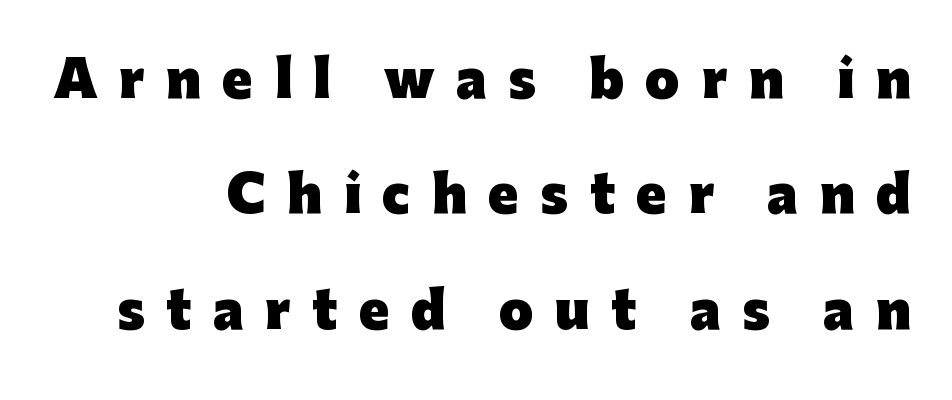
Q: Is the text bold? A: Yes.
Q: Is the text italic (slanted)? A: No, it is upright.
Q: Is the typeface a serif or a sans-serif typeface? A: Sans-serif.
Q: Is the text underlined? A: No.
Q: How is the paragraph aligned? A: Right-aligned.
Q: Is the spacing between letters normal or unusually wide? A: Unusually wide.
Q: Is the spacing between lines tight, normal or loose? A: Loose.
Q: Width (condensed, normal, or wide)? A: Normal.
Q: Stroke contrast? A: Low.
Q: x-height? A: Medium.
Q: Monospaced? A: No.
